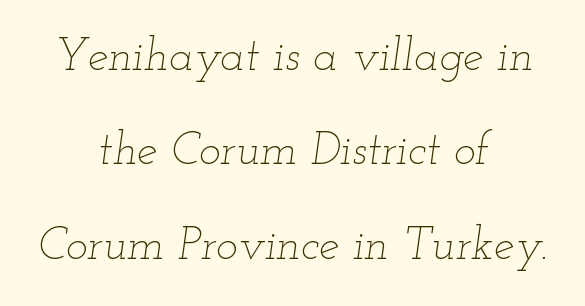
Q: Is the text bold? A: No.
Q: Is the text italic (slanted)? A: Yes, it leans right by about 12 degrees.
Q: Is the text underlined? A: No.
Q: How is the paragraph aligned? A: Centered.
Q: Is the spacing between letters normal or unusually wide? A: Normal.
Q: Is the spacing between lines tight, normal or loose? A: Loose.
Q: Width (condensed, normal, or wide)? A: Wide.
Q: Stroke contrast? A: Low.
Q: x-height? A: Small.
Q: Monospaced? A: No.
